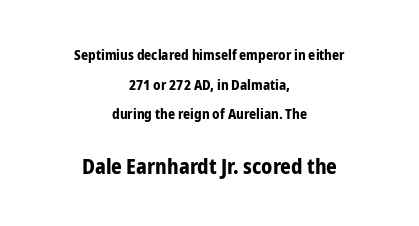
{"italic": "no", "bold": "yes", "underline": "no", "align": "center", "line_spacing": "loose", "line_spacing_ratio": 2.12, "letter_spacing": "normal", "letter_spacing_em": 0.0, "larger_block": "second", "size_ratio": 1.5, "glyph_px": 21}
